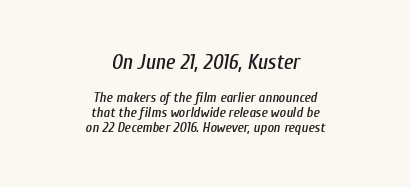
The letters are slanted; this is an italic face. The gap between lines stays unmarked. Short note: letters normally spaced. Reading top to bottom, the characters get smaller at the block break. In CSS terms this would be text-align: center. You could barely slide anything between these rows.
